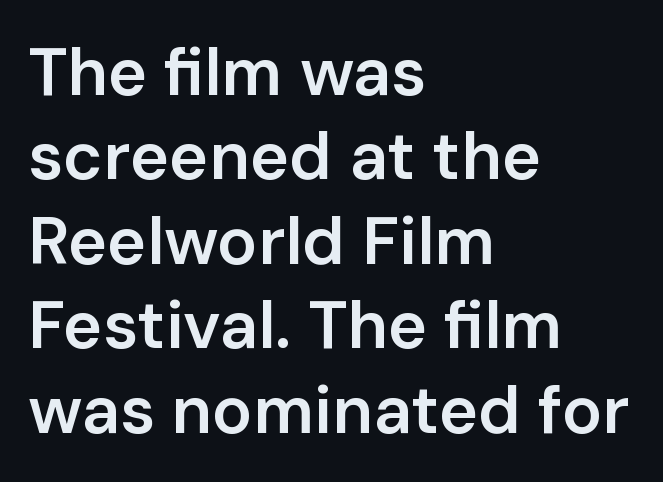
Q: Is the text bold? A: Semi-bold.
Q: Is the text italic (slanted)? A: No, it is upright.
Q: Is the typeface a serif or a sans-serif typeface? A: Sans-serif.
Q: Is the text underlined? A: No.
Q: How is the paragraph aligned? A: Left-aligned.
Q: Is the spacing between letters normal or unusually wide? A: Normal.
Q: Is the spacing between lines tight, normal or loose? A: Normal.
Q: Width (condensed, normal, or wide)? A: Normal.
Q: Stroke contrast? A: Low.
Q: x-height? A: Medium.
Q: Monospaced? A: No.
